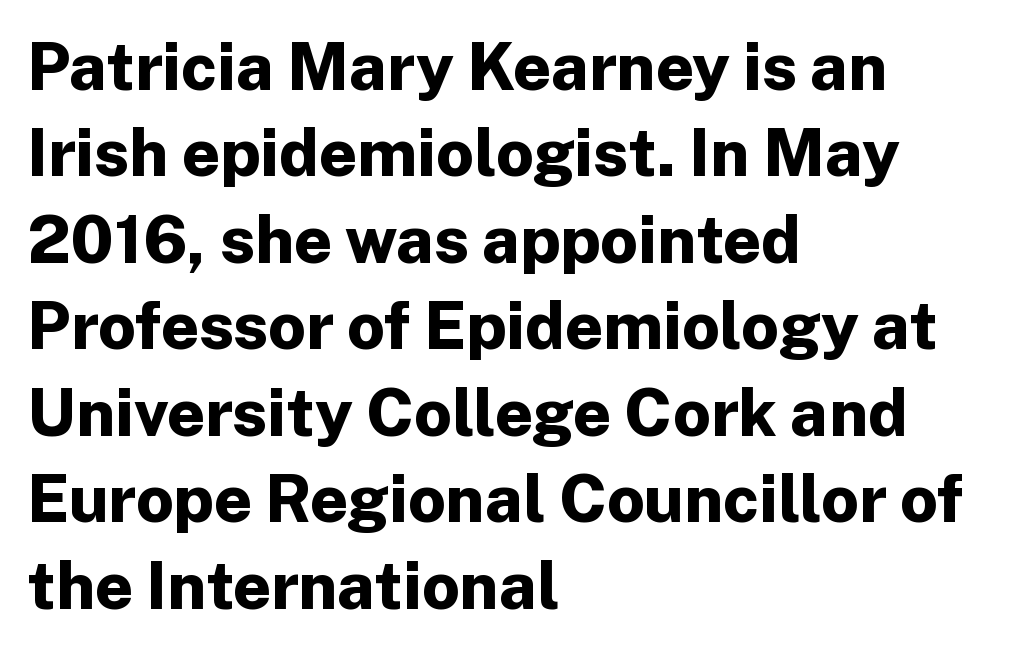
{"serif": "no", "italic": "no", "bold": "yes", "weight": "bold", "width": "normal", "stroke_contrast": "low", "x_height": "medium", "monospaced": "no", "underline": "no", "align": "left", "line_spacing": "normal", "line_spacing_ratio": 1.31, "letter_spacing": "normal", "letter_spacing_em": 0.0, "glyph_px": 66}
